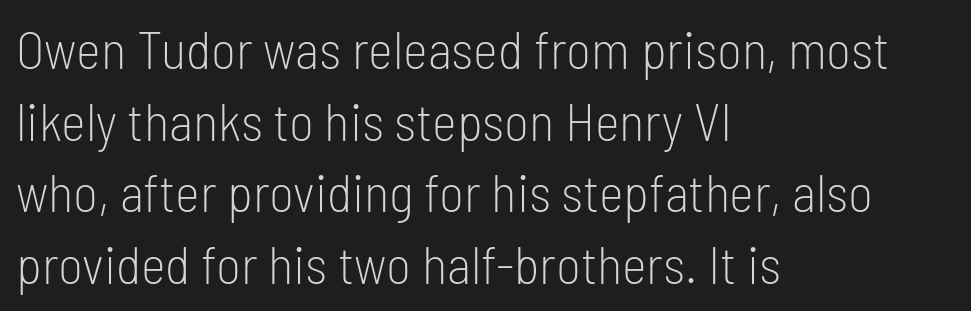
Is this a fixed-width face? No — the glyphs have proportional, varying widths. The face used here is rendered with its standard letterfit. Reading down the column, the eye jumps a familiar distance to each next line. Posture: straight, roman, zero tilt. Lines of text with bare space underneath. Caption: face not bold, strokes unweighted.
